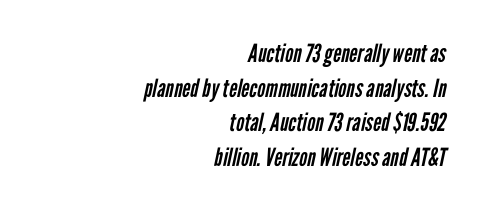
Horizontal alignment here is rightward, an uncommon choice for prose. This sample keeps an unexceptional amount of space between lines. Rule under the text: the space is simply empty. No letter is thick-stroked: the sample isn't bold. A typesetter would call this zero additional tracking.
